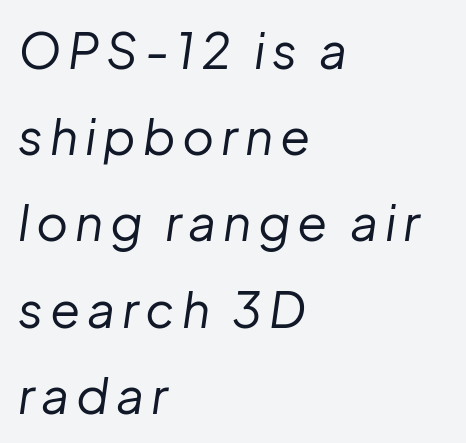
{"italic": "yes", "lean": "right", "slant_degrees": 8, "bold": "no", "weight": "regular", "width": "normal", "stroke_contrast": "low", "x_height": "medium", "monospaced": "no", "underline": "no", "align": "left", "line_spacing_ratio": 1.76, "glyph_px": 49}
